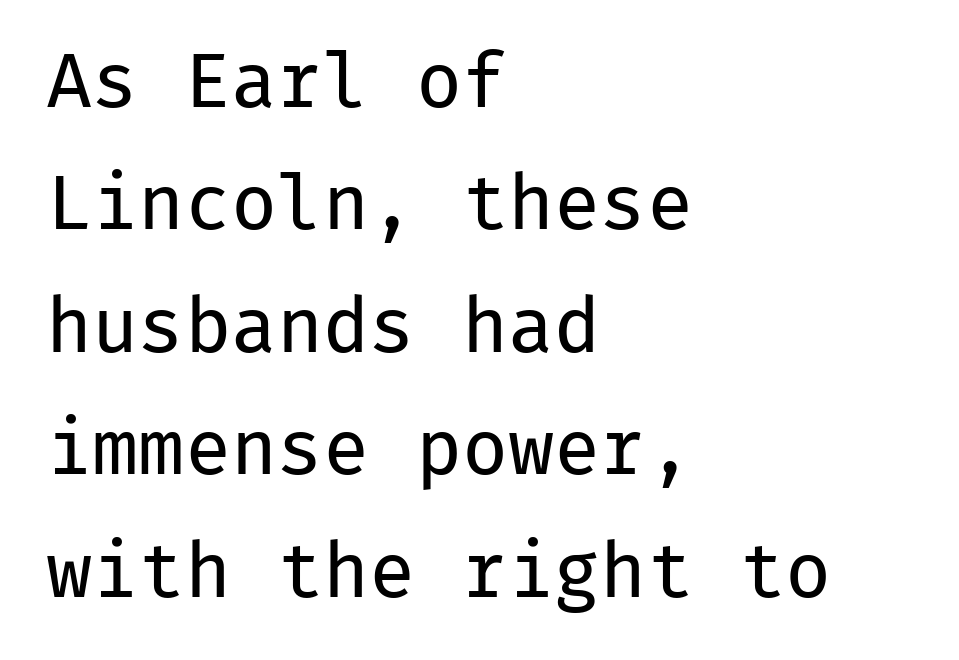
The image shows 77 px regular-weight sans-serif type, upright, monospaced; set left-aligned, normal line spacing (1.59x), normal letter spacing, not underlined; low stroke contrast and a medium x-height.
